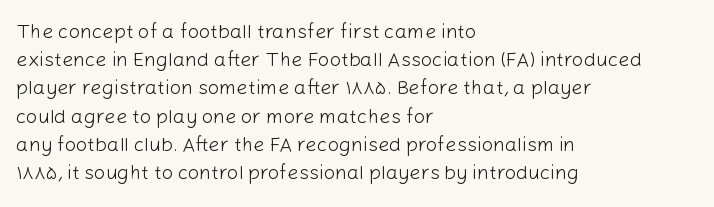
Nobody drew a line under any word here. When letters stand straight like this, we call the style roman or upright. The lines sit at an ordinary, default distance from one another. Summary of weight: not heavy and not bold.
